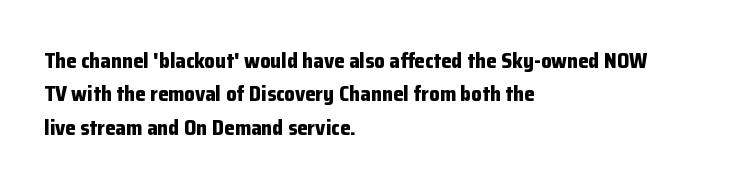
{"italic": "no", "bold": "yes", "underline": "no", "align": "left", "line_spacing": "normal", "line_spacing_ratio": 1.59, "letter_spacing": "normal", "letter_spacing_em": 0.0, "glyph_px": 21}
